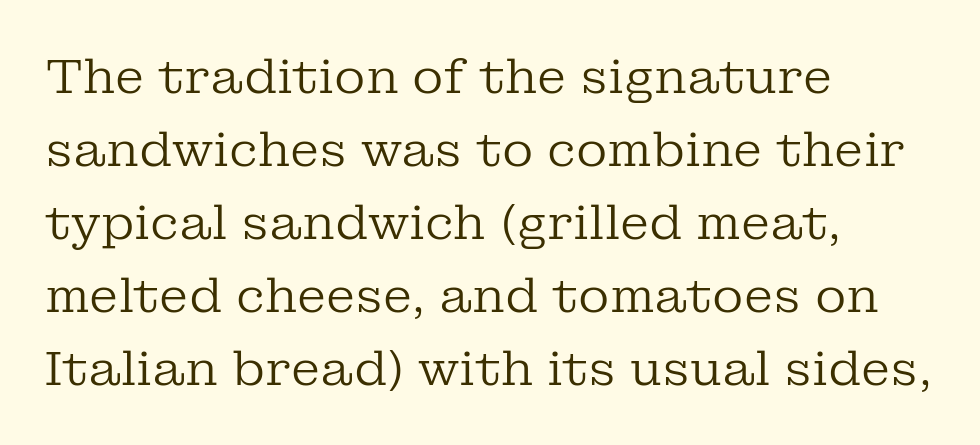
Q: Is the text bold? A: No.
Q: Is the text italic (slanted)? A: No, it is upright.
Q: Is the typeface a serif or a sans-serif typeface? A: Serif.
Q: Is the text underlined? A: No.
Q: How is the paragraph aligned? A: Left-aligned.
Q: Is the spacing between letters normal or unusually wide? A: Normal.
Q: Is the spacing between lines tight, normal or loose? A: Normal.
Q: Width (condensed, normal, or wide)? A: Normal.
Q: Stroke contrast? A: Low.
Q: x-height? A: Medium.
Q: Monospaced? A: No.
